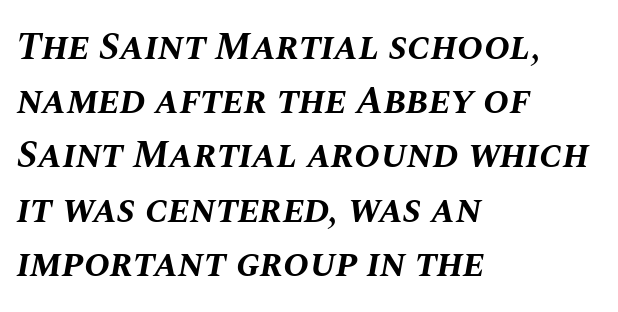
The image shows 39 px bold type, italic (leaning right); set left-aligned, normal line spacing (1.39x), normal letter spacing, not underlined; medium stroke contrast and a large x-height.
